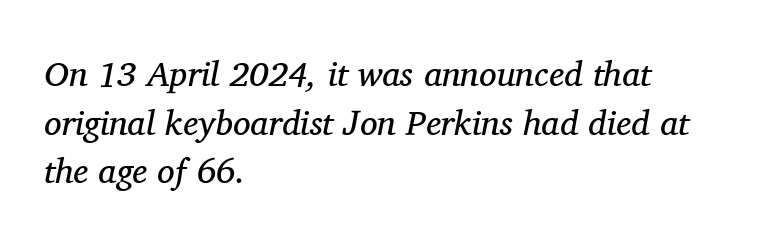
The image shows 35 px regular-weight serif type, italic (leaning right); set left-aligned, normal line spacing (1.39x), normal letter spacing, not underlined; medium stroke contrast and a medium x-height.
